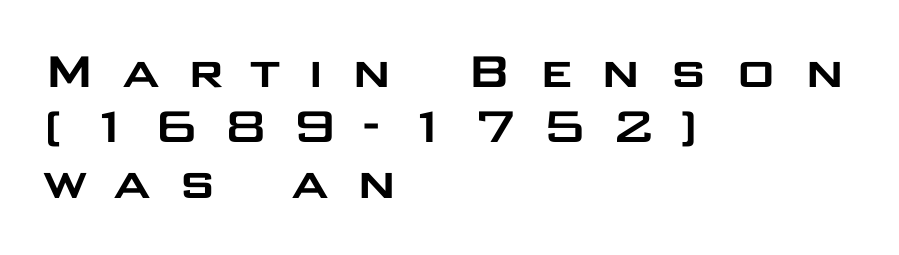
The image shows 57 px wide sans-serif type, upright; set left-aligned, tight line spacing (0.97x), unusually wide letter spacing (+0.44 em), not underlined; low stroke contrast and a large x-height.
